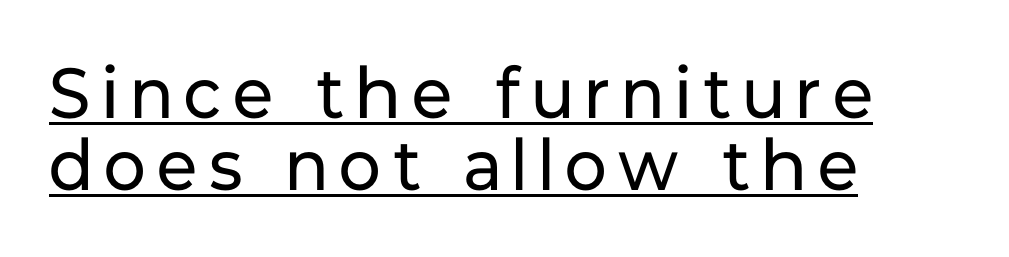
The image shows 71 px regular-weight sans-serif type, upright; set left-aligned, tight line spacing (1.01x), underlined; low stroke contrast and a medium x-height.
